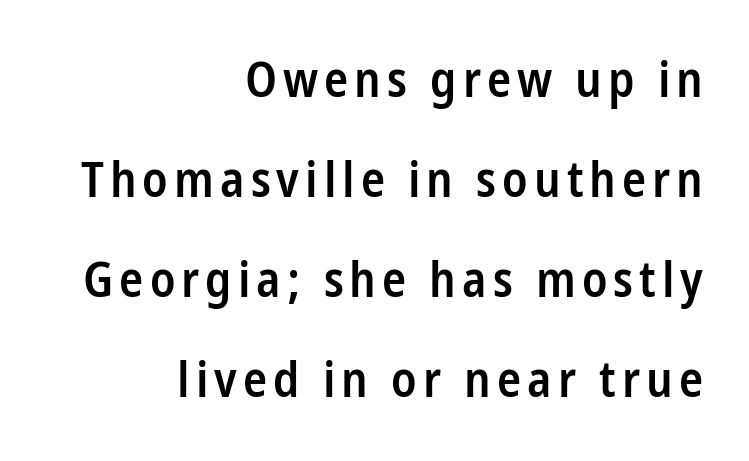
The line-height multiplier appears high, well above default. Descender tails drop into unmarked territory. In CSS terms this would be text-align: right. The passage shown is typed in a proportional face where columns would drift.
